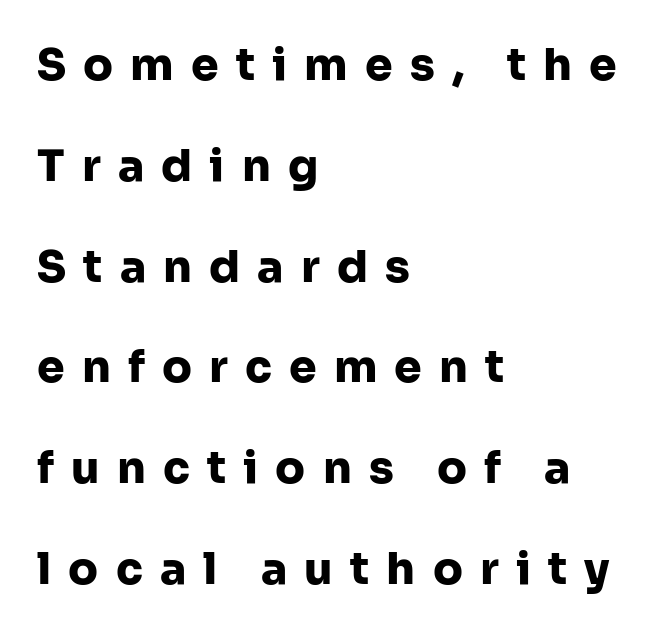
This sample has the flowing, uneven cadence of proportional lettering. No word sits above an underline. Is there much room between lines? Yes — plenty of vertical air separates them. Style check: upright. The face used here has the dense, thick strokes of a bold. Honestly, the letter spacing is so wide it's the main thing you notice.
